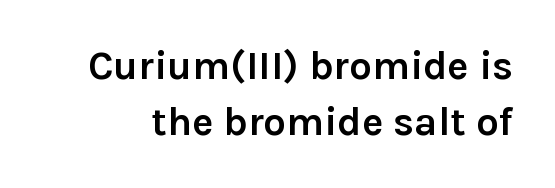
The image shows 40 px semibold sans-serif type, upright; set normal line spacing (1.4x), normal letter spacing, not underlined; low stroke contrast and a medium x-height.
